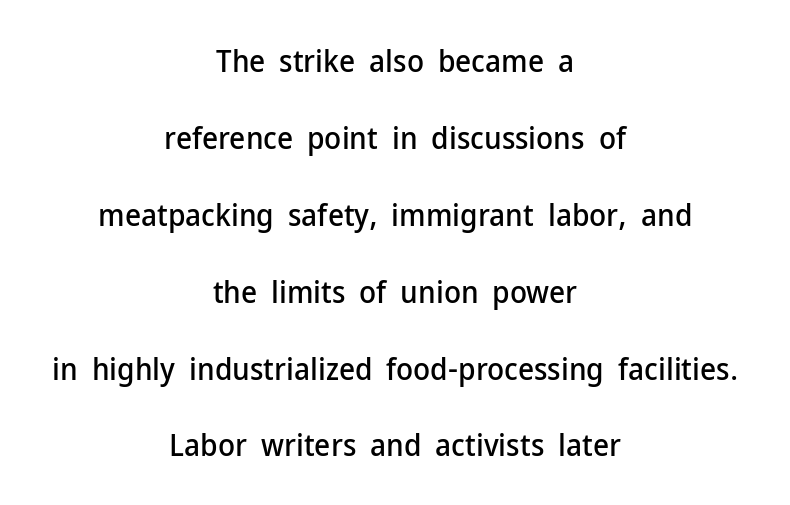
The image shows 31 px sans-serif type, upright; set centered, loose line spacing (2.48x), normal letter spacing, not underlined; low stroke contrast and a medium x-height.
